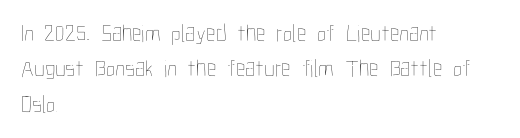
Tracking value appears to be zero — textbook default spacing. Posture: straight, roman, zero tilt. Leftover space on each line is placed entirely after the last word. This is not heavy type; no bold has been used.
